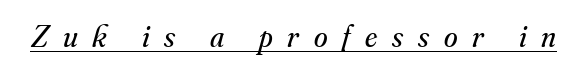
{"serif": "yes", "italic": "yes", "lean": "right", "slant_degrees": 16, "bold": "no", "weight": "regular", "width": "normal", "stroke_contrast": "medium", "x_height": "small", "monospaced": "no", "underline": "yes", "letter_spacing": "wide", "letter_spacing_em": 0.48, "glyph_px": 31}
